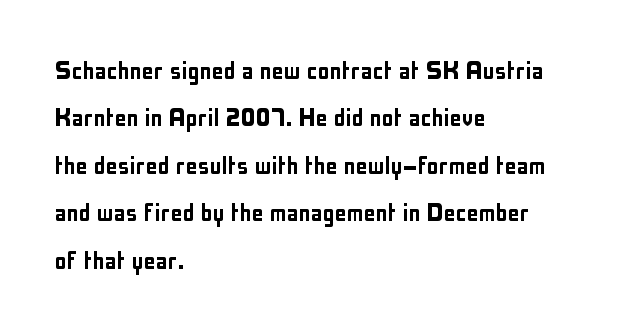
Ordinary non-slanted type is in use. The strip under each line holds only bare page. Think of a printed novel: that variable character pitch is what you see here. Typeset ragged right — the left edge is the straight one. Regarding leading, the lines here are spaced in the standard way. Type style note: lacks serifs.
